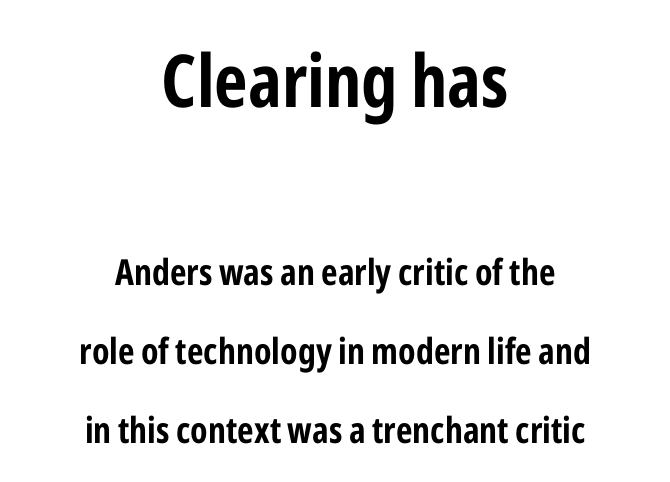
Q: Is the text bold? A: Yes.
Q: Is the text italic (slanted)? A: No, it is upright.
Q: Is the typeface a serif or a sans-serif typeface? A: Sans-serif.
Q: Is the text underlined? A: No.
Q: How is the paragraph aligned? A: Centered.
Q: Is the spacing between letters normal or unusually wide? A: Normal.
Q: Is the spacing between lines tight, normal or loose? A: Loose.
Q: Which block of text is set in a larger size, the first (top) or the second (bottom)? A: The first (top) one.
Q: Width (condensed, normal, or wide)? A: Condensed.
Q: Stroke contrast? A: Low.
Q: x-height? A: Medium.
Q: Monospaced? A: No.
